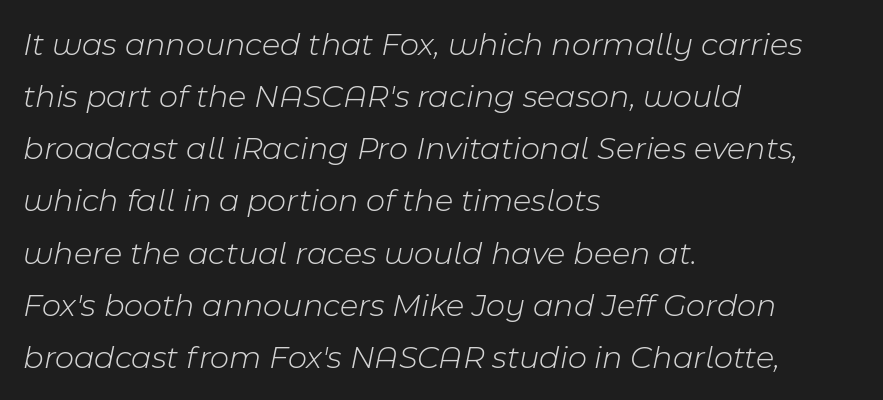
{"italic": "yes", "lean": "right", "slant_degrees": 11, "bold": "no", "weight": "light", "width": "normal", "stroke_contrast": "low", "x_height": "medium", "monospaced": "no", "underline": "no", "align": "left", "line_spacing": "normal", "line_spacing_ratio": 1.58, "letter_spacing": "normal", "letter_spacing_em": 0.0, "glyph_px": 33}
